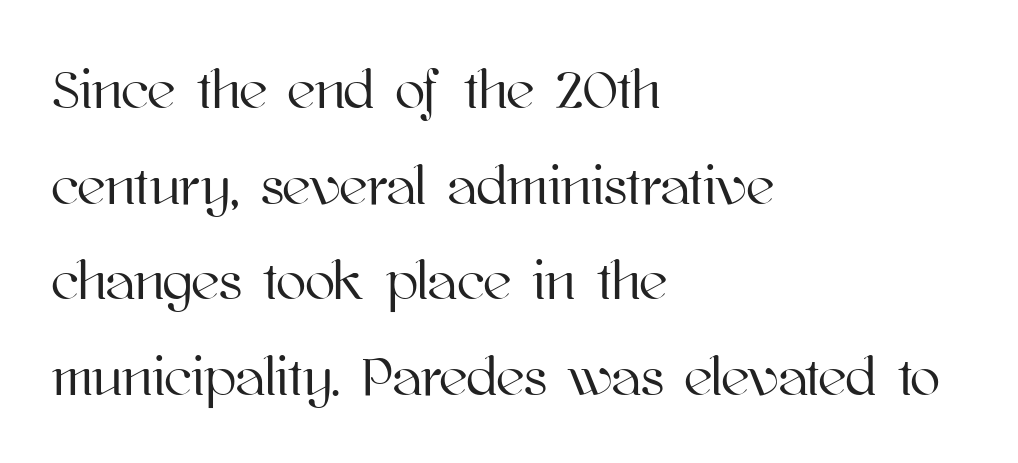
{"italic": "no", "width": "normal", "stroke_contrast": "high", "x_height": "medium", "monospaced": "no", "underline": "no", "align": "left", "line_spacing_ratio": 1.74, "letter_spacing": "normal", "letter_spacing_em": 0.0, "glyph_px": 55}
